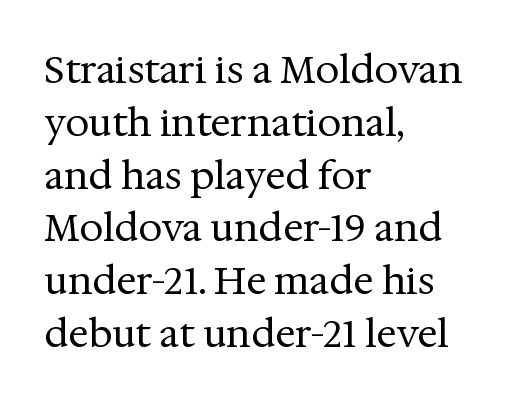
The image shows 38 px regular-weight serif type, upright; set left-aligned, normal line spacing (1.39x), normal letter spacing, not underlined; medium stroke contrast and a medium x-height.
